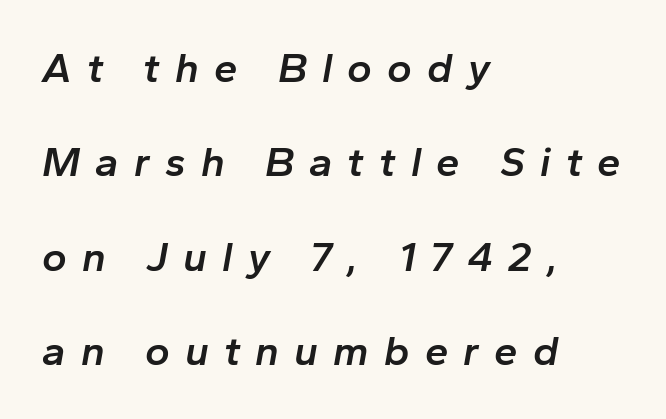
The image shows 42 px semibold type, italic (leaning right); set left-aligned, loose line spacing (2.25x), unusually wide letter spacing (+0.36 em), not underlined; low stroke contrast and a medium x-height.
